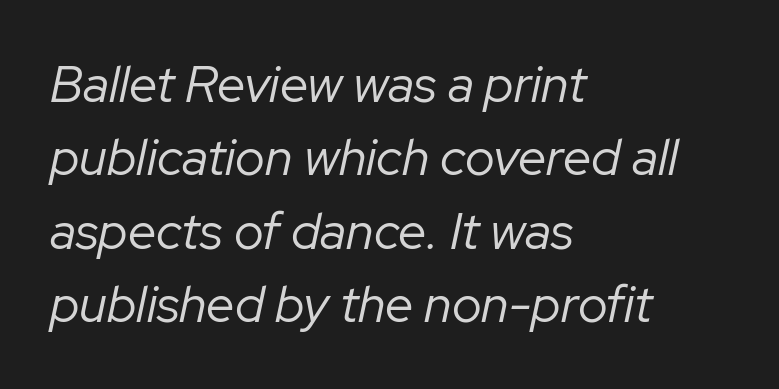
Q: Is the text bold? A: No.
Q: Is the text italic (slanted)? A: Yes, it leans right by about 12 degrees.
Q: Is the text underlined? A: No.
Q: How is the paragraph aligned? A: Left-aligned.
Q: Is the spacing between letters normal or unusually wide? A: Normal.
Q: Is the spacing between lines tight, normal or loose? A: Normal.
Q: Width (condensed, normal, or wide)? A: Normal.
Q: Stroke contrast? A: Low.
Q: x-height? A: Medium.
Q: Monospaced? A: No.
